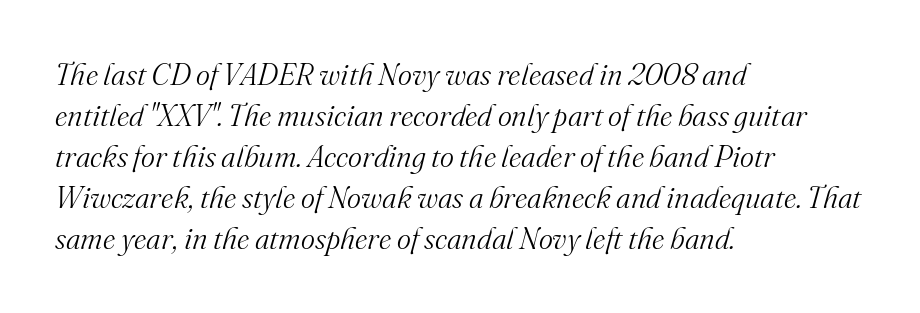
Q: Is the text bold? A: No.
Q: Is the text italic (slanted)? A: Yes, it leans right by about 16 degrees.
Q: Is the typeface a serif or a sans-serif typeface? A: Serif.
Q: Is the text underlined? A: No.
Q: How is the paragraph aligned? A: Left-aligned.
Q: Is the spacing between letters normal or unusually wide? A: Normal.
Q: Is the spacing between lines tight, normal or loose? A: Normal.
Q: Width (condensed, normal, or wide)? A: Normal.
Q: Stroke contrast? A: Medium.
Q: x-height? A: Small.
Q: Monospaced? A: No.
